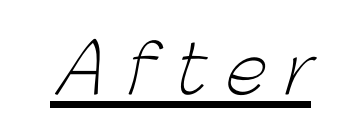
No extra ink here — the face is not bold. Underlining? Definitely there. The tracking jumps out immediately: characters are airy and widely separated. Note the varied advance widths — an 'i' is clearly narrower than an 'm'. Examine the stroke ends and you'll find no serifs.
